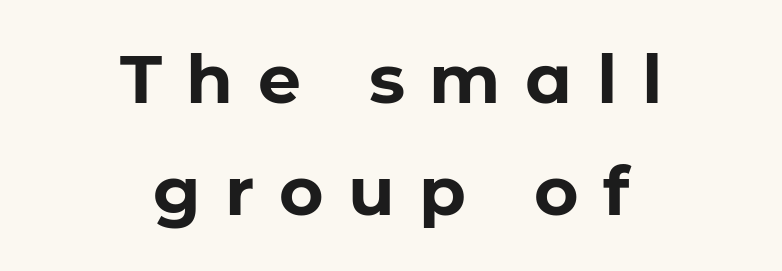
The image shows 68 px bold sans-serif type, upright; set centered, normal line spacing (1.65x), unusually wide letter spacing (+0.36 em), not underlined; low stroke contrast and a medium x-height.
